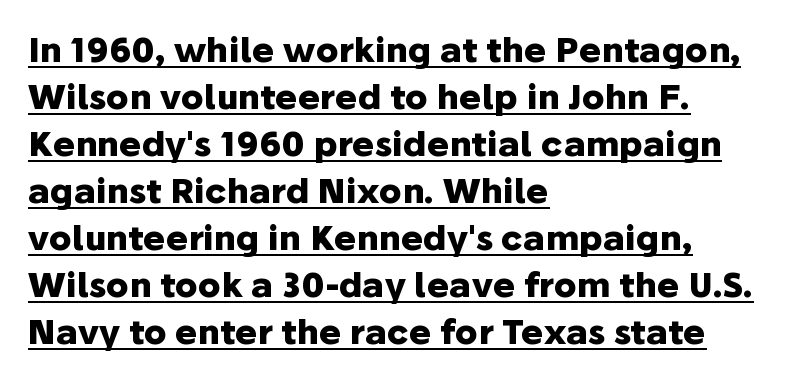
Compared with typical body copy, the letter spacing here is the same. Is there much room between lines? A standard amount, neither cramped nor airy. These words are printed bold, with thick strokes throughout. A typographer would call this underscored text. These lines stack with their left ends in a neat column. Italic: no, the glyphs are upright roman.
